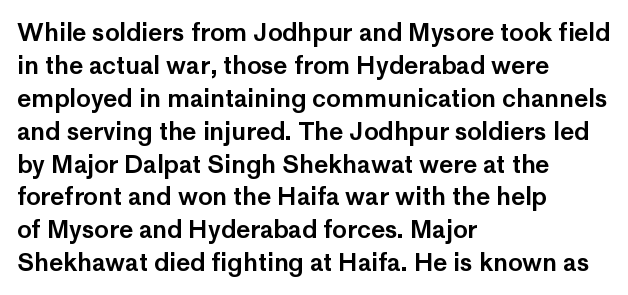
The image shows 24 px text type, upright; set left-aligned, normal line spacing (1.37x), normal letter spacing, not underlined.
